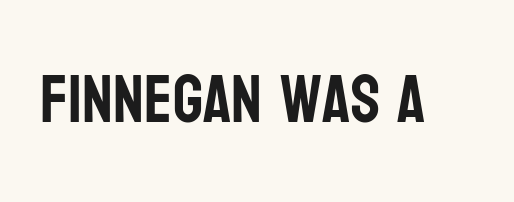
Examine the stroke ends and you'll find no serifs. The string is rendered with underlining switched off. Is the letter spacing exaggerated? No — it looks like the ordinary default. Designer's note — italics off, roman on. Note the varied advance widths — an 'i' is clearly narrower than an 'm'.
